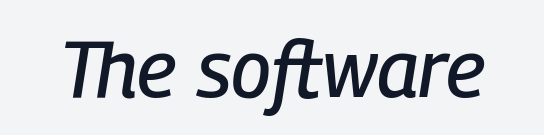
{"italic": "yes", "lean": "right", "slant_degrees": 9, "width": "condensed", "stroke_contrast": "low", "x_height": "medium", "monospaced": "no", "underline": "no", "letter_spacing": "normal", "letter_spacing_em": 0.0, "glyph_px": 79}
